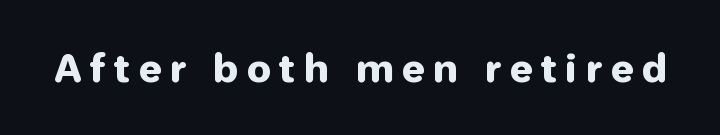
Q: Is the text italic (slanted)? A: No, it is upright.
Q: Is the typeface a serif or a sans-serif typeface? A: Sans-serif.
Q: Is the text underlined? A: No.
Q: Is the spacing between letters normal or unusually wide? A: Unusually wide.
Q: Width (condensed, normal, or wide)? A: Normal.
Q: Stroke contrast? A: Low.
Q: x-height? A: Medium.
Q: Monospaced? A: No.
